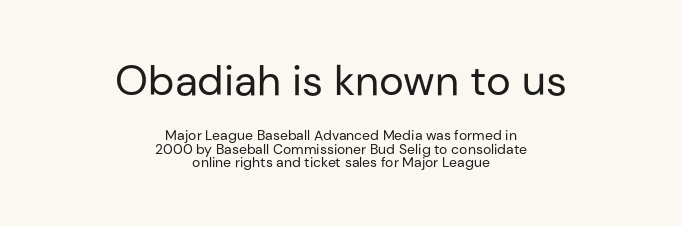
Q: Is the text bold? A: No.
Q: Is the text italic (slanted)? A: No, it is upright.
Q: Is the typeface a serif or a sans-serif typeface? A: Sans-serif.
Q: Is the text underlined? A: No.
Q: How is the paragraph aligned? A: Centered.
Q: Is the spacing between letters normal or unusually wide? A: Normal.
Q: Is the spacing between lines tight, normal or loose? A: Tight.
Q: Which block of text is set in a larger size, the first (top) or the second (bottom)? A: The first (top) one.
Q: Width (condensed, normal, or wide)? A: Normal.
Q: Stroke contrast? A: Low.
Q: x-height? A: Medium.
Q: Monospaced? A: No.
